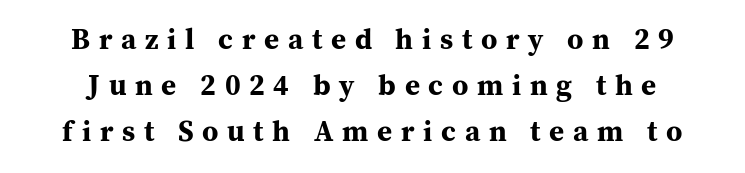
Q: Is the text bold? A: Yes.
Q: Is the text italic (slanted)? A: No, it is upright.
Q: Is the typeface a serif or a sans-serif typeface? A: Serif.
Q: Is the text underlined? A: No.
Q: Is the spacing between letters normal or unusually wide? A: Unusually wide.
Q: Is the spacing between lines tight, normal or loose? A: Normal.
Q: Width (condensed, normal, or wide)? A: Normal.
Q: Stroke contrast? A: Medium.
Q: x-height? A: Medium.
Q: Monospaced? A: No.
